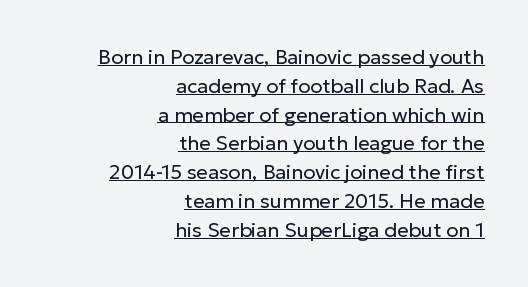
{"italic": "no", "bold": "no", "underline": "yes", "align": "right", "line_spacing": "normal", "line_spacing_ratio": 1.44, "letter_spacing": "normal", "letter_spacing_em": 0.0, "glyph_px": 20}
